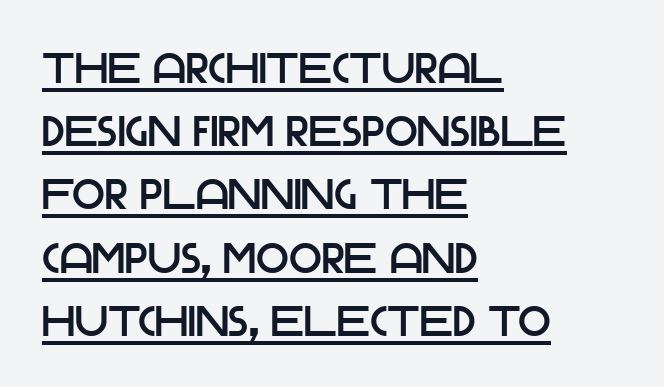
The image shows 43 px sans-serif type, upright; set left-aligned, normal line spacing (1.47x), normal letter spacing, underlined; low stroke contrast and a large x-height.
